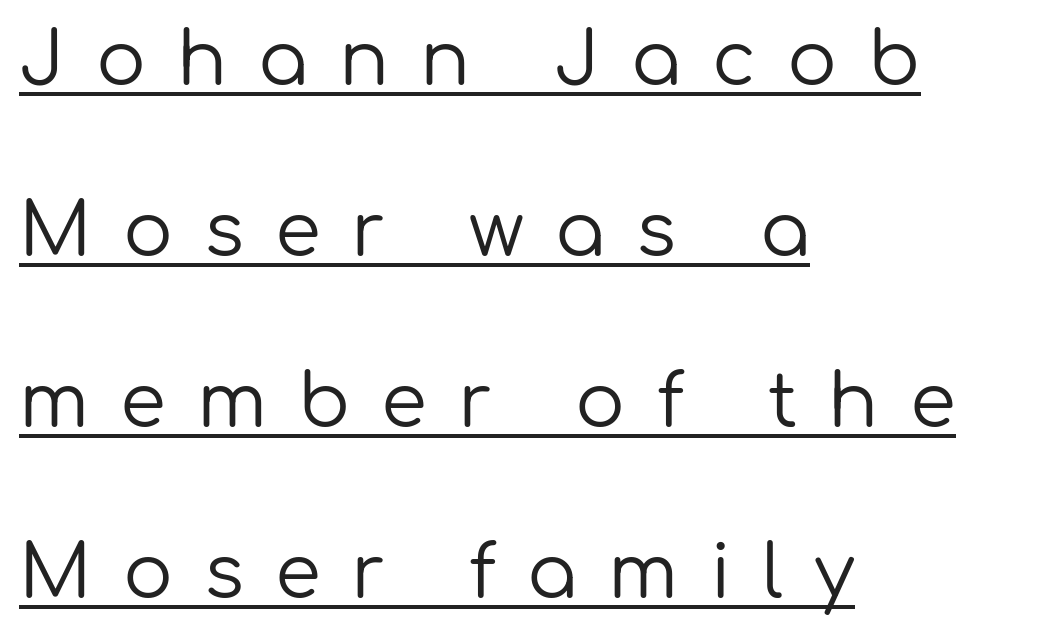
The image shows 74 px regular-weight sans-serif type, upright; set left-aligned, loose line spacing (2.31x), unusually wide letter spacing (+0.42 em), underlined; low stroke contrast and a medium x-height.
